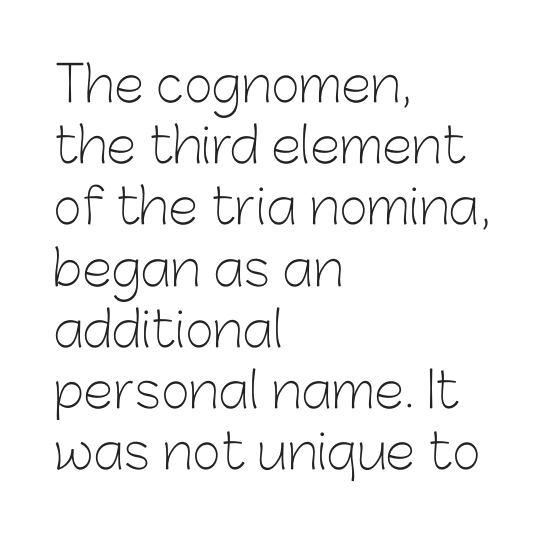
Q: Is the text bold? A: No.
Q: Is the text italic (slanted)? A: No, it is upright.
Q: Is the typeface a serif or a sans-serif typeface? A: Sans-serif.
Q: Is the text underlined? A: No.
Q: How is the paragraph aligned? A: Left-aligned.
Q: Is the spacing between letters normal or unusually wide? A: Normal.
Q: Is the spacing between lines tight, normal or loose? A: Normal.
Q: Width (condensed, normal, or wide)? A: Normal.
Q: Stroke contrast? A: Low.
Q: x-height? A: Medium.
Q: Monospaced? A: No.
